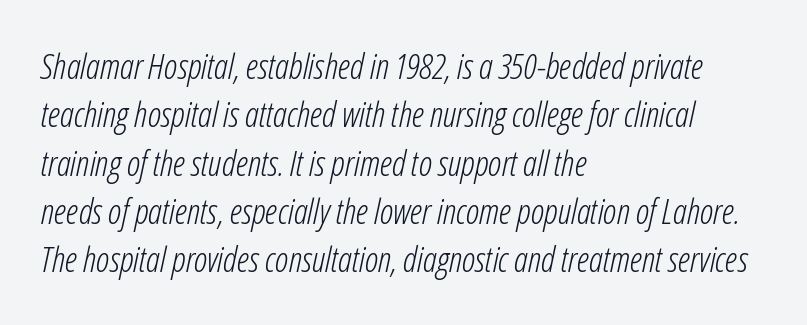
The image shows 35 px light, condensed type, italic (leaning right); set left-aligned, normal line spacing (1.38x), normal letter spacing, not underlined; low stroke contrast and a medium x-height.
